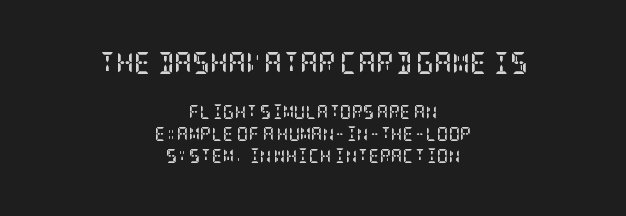
Q: Is the text bold? A: Yes.
Q: Is the text italic (slanted)? A: No, it is upright.
Q: Is the text underlined? A: No.
Q: How is the paragraph aligned? A: Centered.
Q: Is the spacing between letters normal or unusually wide? A: Normal.
Q: Is the spacing between lines tight, normal or loose? A: Normal.
Q: Which block of text is set in a larger size, the first (top) or the second (bottom)? A: The first (top) one.
